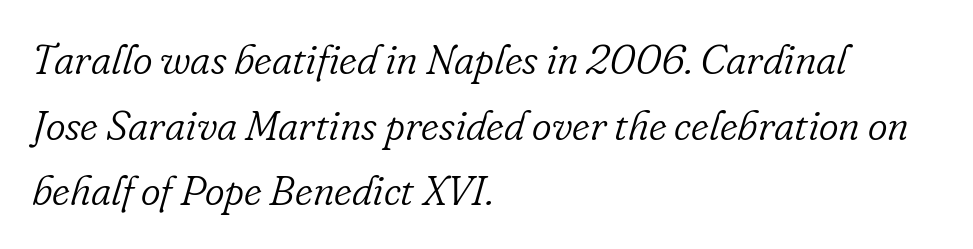
Q: Is the text bold? A: No.
Q: Is the text italic (slanted)? A: Yes, it leans right by about 16 degrees.
Q: Is the typeface a serif or a sans-serif typeface? A: Serif.
Q: Is the text underlined? A: No.
Q: How is the paragraph aligned? A: Left-aligned.
Q: Is the spacing between letters normal or unusually wide? A: Normal.
Q: Is the spacing between lines tight, normal or loose? A: Normal.
Q: Width (condensed, normal, or wide)? A: Normal.
Q: Stroke contrast? A: Low.
Q: x-height? A: Small.
Q: Monospaced? A: No.
